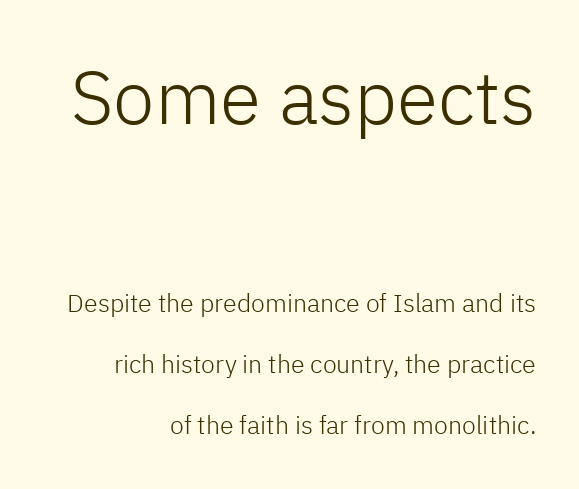
Q: Is the text bold? A: No.
Q: Is the text italic (slanted)? A: No, it is upright.
Q: Is the typeface a serif or a sans-serif typeface? A: Sans-serif.
Q: Is the text underlined? A: No.
Q: How is the paragraph aligned? A: Right-aligned.
Q: Is the spacing between letters normal or unusually wide? A: Normal.
Q: Is the spacing between lines tight, normal or loose? A: Loose.
Q: Which block of text is set in a larger size, the first (top) or the second (bottom)? A: The first (top) one.
Q: Width (condensed, normal, or wide)? A: Normal.
Q: Stroke contrast? A: Low.
Q: x-height? A: Medium.
Q: Monospaced? A: No.
